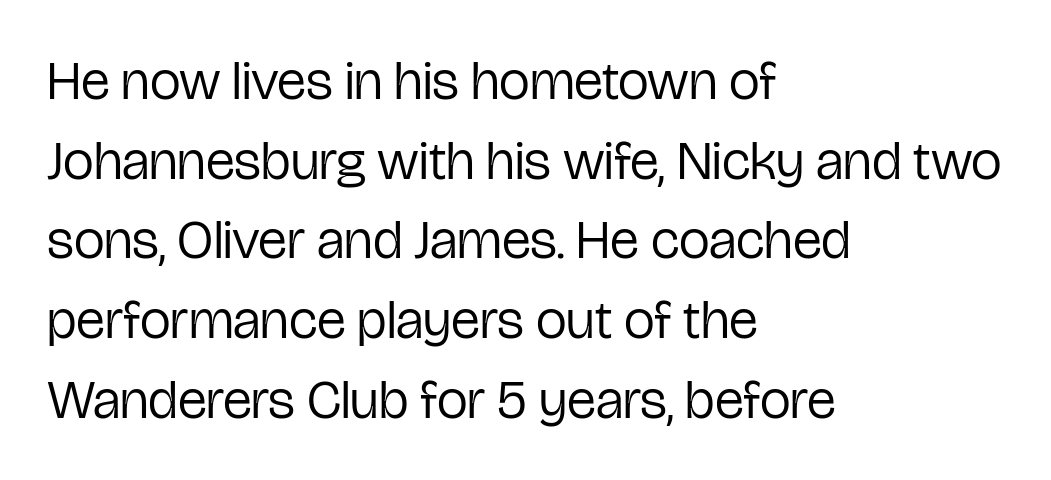
Q: Is the text bold? A: No.
Q: Is the text italic (slanted)? A: No, it is upright.
Q: Is the typeface a serif or a sans-serif typeface? A: Sans-serif.
Q: Is the text underlined? A: No.
Q: How is the paragraph aligned? A: Left-aligned.
Q: Is the spacing between letters normal or unusually wide? A: Normal.
Q: Is the spacing between lines tight, normal or loose? A: Normal.
Q: Width (condensed, normal, or wide)? A: Condensed.
Q: Stroke contrast? A: Low.
Q: x-height? A: Medium.
Q: Monospaced? A: No.
